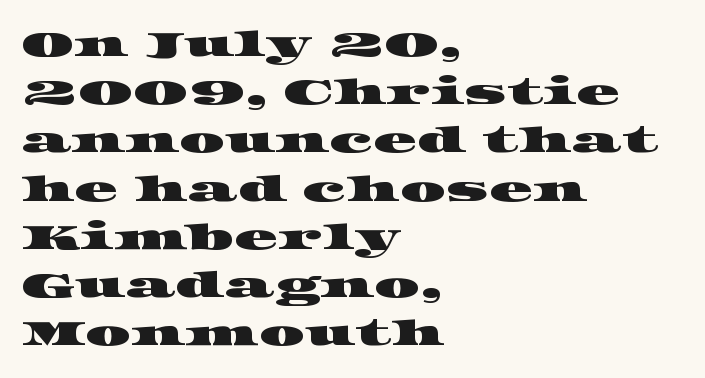
{"serif": "yes", "width": "wide", "stroke_contrast": "high", "x_height": "large", "monospaced": "no", "underline": "no", "align": "left", "line_spacing": "normal", "line_spacing_ratio": 1.34, "letter_spacing": "normal", "letter_spacing_em": 0.0, "glyph_px": 36}
